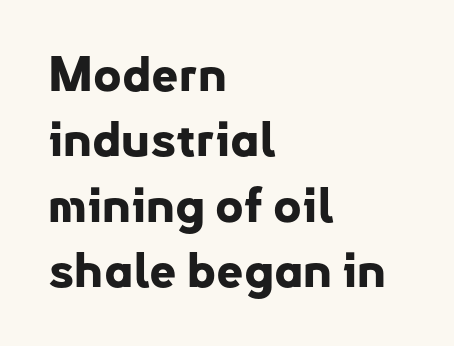
Q: Is the text bold? A: Yes.
Q: Is the text italic (slanted)? A: No, it is upright.
Q: Is the typeface a serif or a sans-serif typeface? A: Sans-serif.
Q: Is the text underlined? A: No.
Q: How is the paragraph aligned? A: Left-aligned.
Q: Is the spacing between letters normal or unusually wide? A: Normal.
Q: Is the spacing between lines tight, normal or loose? A: Normal.
Q: Width (condensed, normal, or wide)? A: Normal.
Q: Stroke contrast? A: Low.
Q: x-height? A: Small.
Q: Monospaced? A: No.
